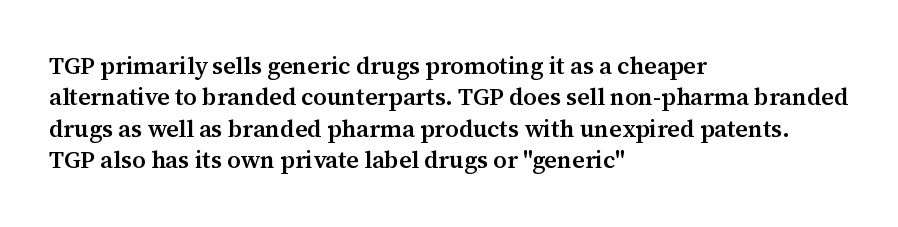
The image shows 24 px text type, upright; set left-aligned, normal line spacing (1.31x), normal letter spacing, not underlined.
